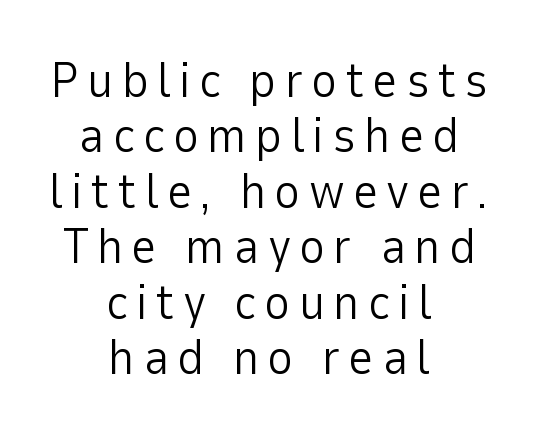
Q: Is the text bold? A: No.
Q: Is the text italic (slanted)? A: No, it is upright.
Q: Is the typeface a serif or a sans-serif typeface? A: Sans-serif.
Q: Is the text underlined? A: No.
Q: How is the paragraph aligned? A: Centered.
Q: Is the spacing between lines tight, normal or loose? A: Tight.
Q: Width (condensed, normal, or wide)? A: Normal.
Q: Stroke contrast? A: Low.
Q: x-height? A: Medium.
Q: Monospaced? A: No.
